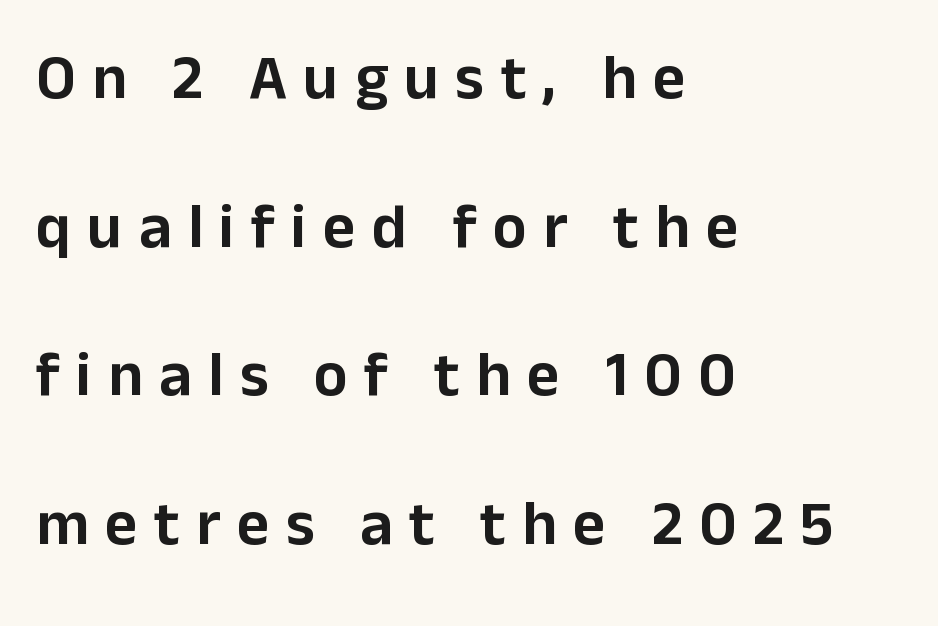
In terms of letterspacing, this is a distinctly airy, spread setting. The passage is arranged the way most books set body copy — flush left. The lines are spread far apart with generous leading. The text was rendered using a sans face with plain stroke endings. The font's upright variant was chosen for this text. The foot of each line stays bare and open.
